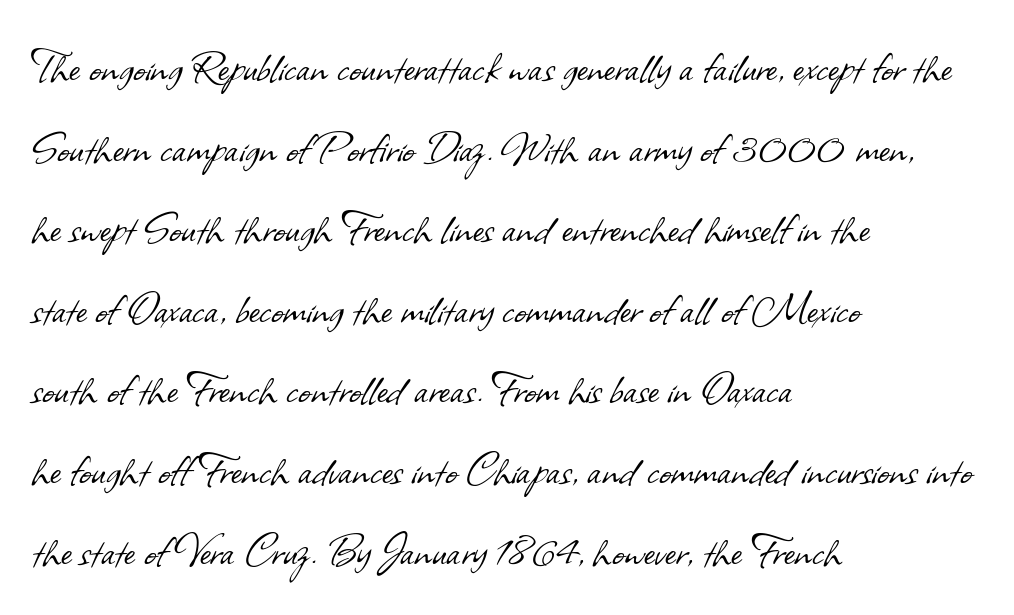
The image shows 52 px light sans-serif type; set left-aligned, normal line spacing (1.55x), normal letter spacing, not underlined; low stroke contrast and a small x-height.
